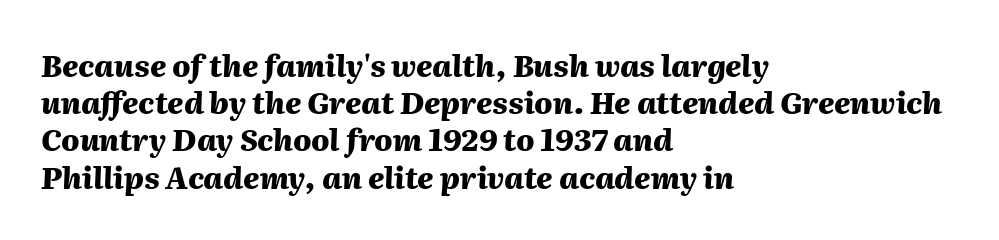
Note the varied advance widths — an 'i' is clearly narrower than an 'm'. Just letters on the line, the space beneath them empty. This is heavy type, rendered in bold. The specimen reads as italic at a glance. Letter spacing: default. Which margin do the lines hug? The left one — the right edge is uneven.
